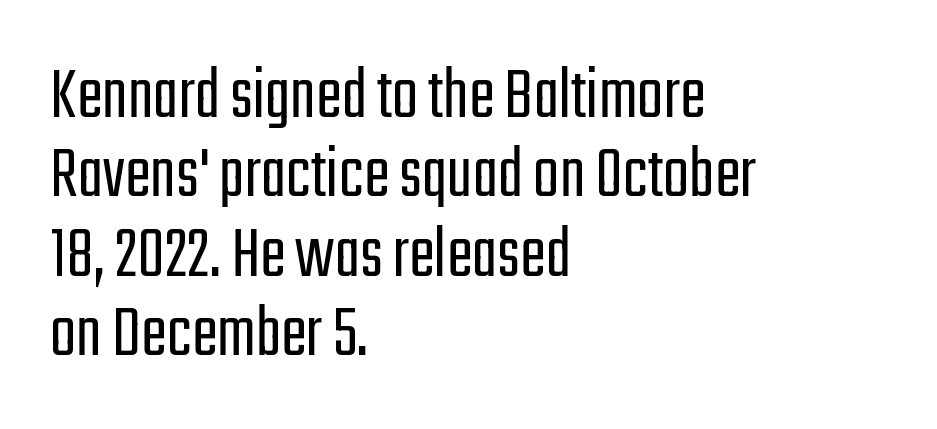
The image shows 77 px light, condensed sans-serif type, upright; set left-aligned, tight line spacing (1.03x), normal letter spacing, not underlined; low stroke contrast and a medium x-height.
